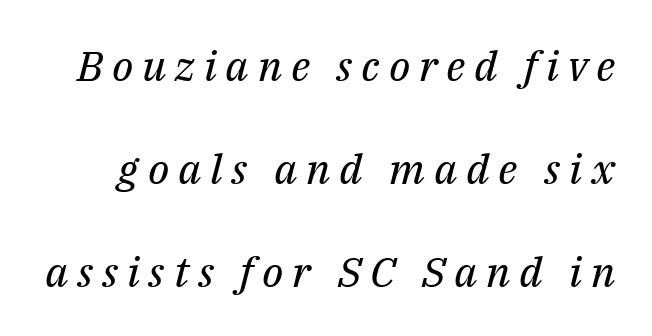
Q: Is the text bold? A: No.
Q: Is the text italic (slanted)? A: Yes, it leans right by about 14 degrees.
Q: Is the typeface a serif or a sans-serif typeface? A: Serif.
Q: Is the text underlined? A: No.
Q: Is the spacing between letters normal or unusually wide? A: Unusually wide.
Q: Is the spacing between lines tight, normal or loose? A: Loose.
Q: Width (condensed, normal, or wide)? A: Normal.
Q: Stroke contrast? A: Medium.
Q: x-height? A: Medium.
Q: Monospaced? A: No.
